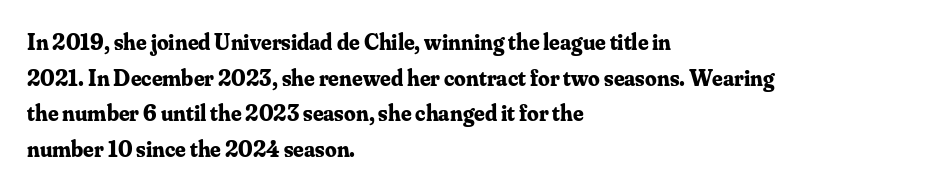
Q: Is the text bold? A: Yes.
Q: Is the text italic (slanted)? A: No, it is upright.
Q: Is the text underlined? A: No.
Q: How is the paragraph aligned? A: Left-aligned.
Q: Is the spacing between letters normal or unusually wide? A: Normal.
Q: Is the spacing between lines tight, normal or loose? A: Normal.
